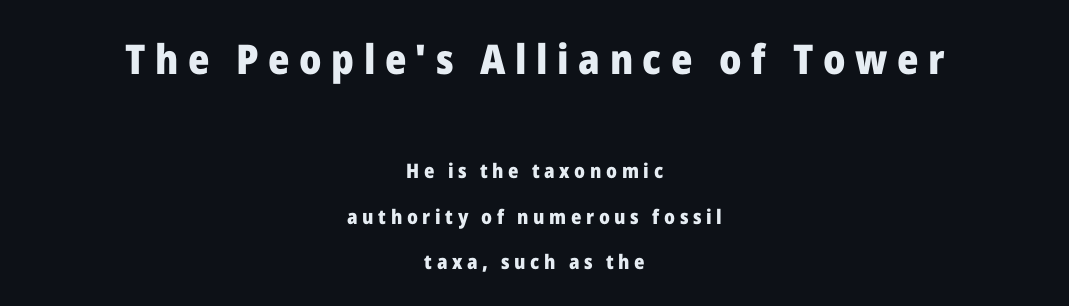
Q: Is the text bold? A: Yes.
Q: Is the text italic (slanted)? A: No, it is upright.
Q: Is the typeface a serif or a sans-serif typeface? A: Sans-serif.
Q: Is the text underlined? A: No.
Q: How is the paragraph aligned? A: Centered.
Q: Is the spacing between letters normal or unusually wide? A: Unusually wide.
Q: Is the spacing between lines tight, normal or loose? A: Loose.
Q: Which block of text is set in a larger size, the first (top) or the second (bottom)? A: The first (top) one.
Q: Width (condensed, normal, or wide)? A: Normal.
Q: Stroke contrast? A: Low.
Q: x-height? A: Medium.
Q: Monospaced? A: No.
